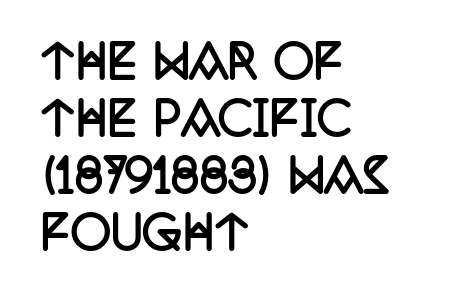
Typographic density is high because the face is bold. Do the letters lean? They stand straight. The letters advance in unequal steps, a hallmark of proportional type. A typesetter would call this zero additional tracking. The characters display serif detailing at their extremities. One glance says typical: line gaps are just what's usual.
